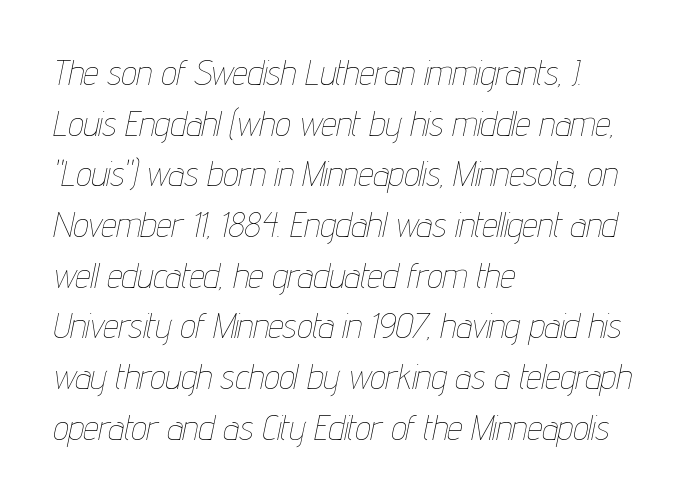
The image shows 34 px thin, condensed type, italic (leaning right); set left-aligned, normal line spacing (1.49x), normal letter spacing, not underlined; low stroke contrast and a medium x-height.
